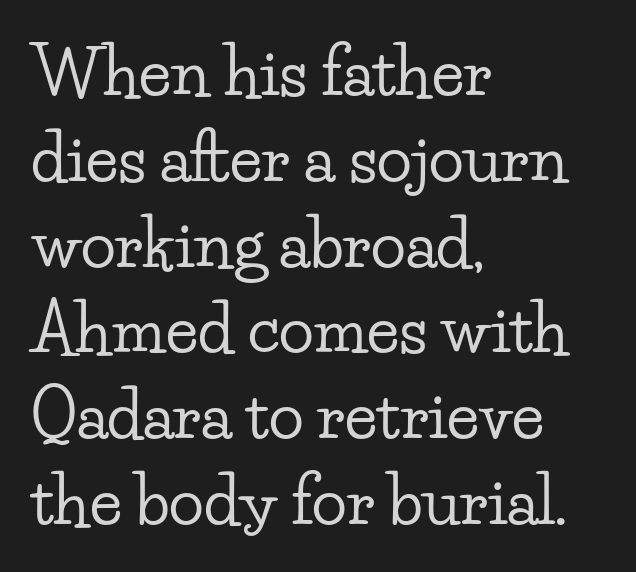
Q: Is the text italic (slanted)? A: No, it is upright.
Q: Is the typeface a serif or a sans-serif typeface? A: Serif.
Q: Is the text underlined? A: No.
Q: How is the paragraph aligned? A: Left-aligned.
Q: Is the spacing between letters normal or unusually wide? A: Normal.
Q: Is the spacing between lines tight, normal or loose? A: Normal.
Q: Width (condensed, normal, or wide)? A: Wide.
Q: Stroke contrast? A: Low.
Q: x-height? A: Small.
Q: Monospaced? A: No.
